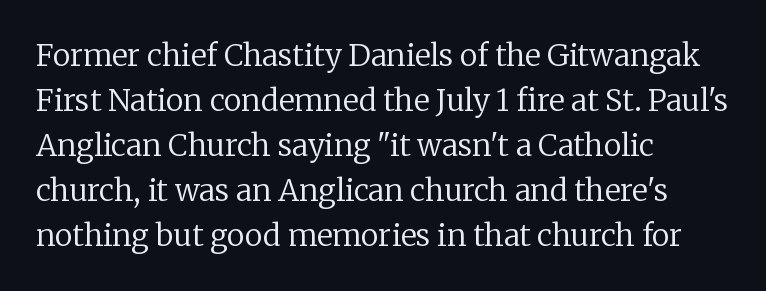
{"serif": "yes", "italic": "no", "bold": "no", "weight": "regular", "width": "normal", "stroke_contrast": "low", "x_height": "medium", "monospaced": "no", "underline": "no", "align": "left", "line_spacing": "normal", "line_spacing_ratio": 1.5, "letter_spacing": "normal", "letter_spacing_em": 0.0, "glyph_px": 30}
